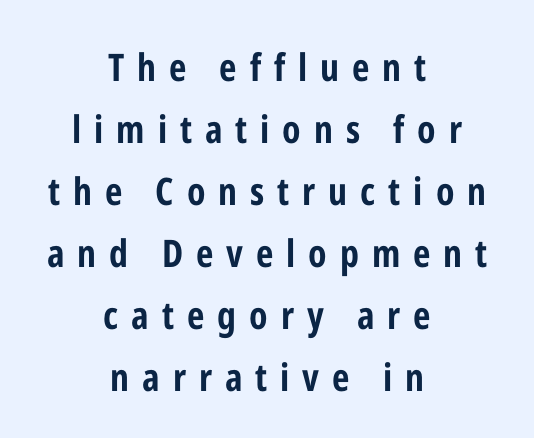
Every character sits straight up, as roman type does. The lines sit at an ordinary, default distance from one another. Centered paragraph, ragged on both sides. Has an underline been added? It has not. The passage shown is typed in a proportional face where columns would drift. The glyphs have the mass of a bold cut.
